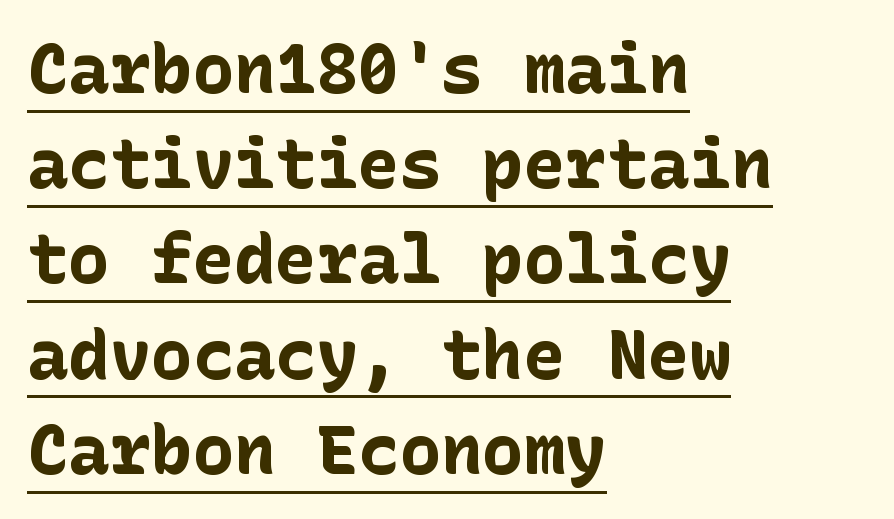
Q: Is the text bold? A: Yes.
Q: Is the text italic (slanted)? A: No, it is upright.
Q: Is the typeface a serif or a sans-serif typeface? A: Sans-serif.
Q: Is the text underlined? A: Yes.
Q: How is the paragraph aligned? A: Left-aligned.
Q: Is the spacing between letters normal or unusually wide? A: Normal.
Q: Is the spacing between lines tight, normal or loose? A: Normal.
Q: Width (condensed, normal, or wide)? A: Normal.
Q: Stroke contrast? A: Low.
Q: x-height? A: Medium.
